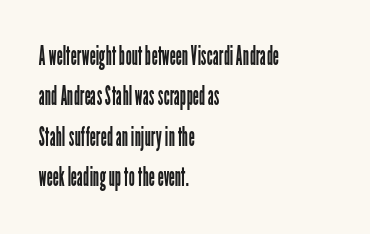
{"italic": "no", "bold": "no", "underline": "no", "align": "left", "line_spacing": "normal", "line_spacing_ratio": 1.5, "letter_spacing": "normal", "letter_spacing_em": 0.0, "glyph_px": 27}
